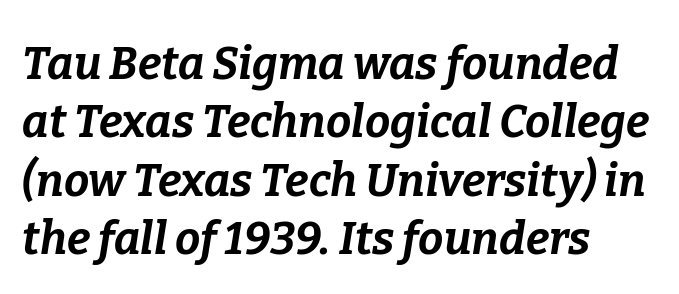
The image shows 45 px bold type, italic (leaning right); set left-aligned, normal line spacing (1.3x), normal letter spacing, not underlined; low stroke contrast and a medium x-height.
